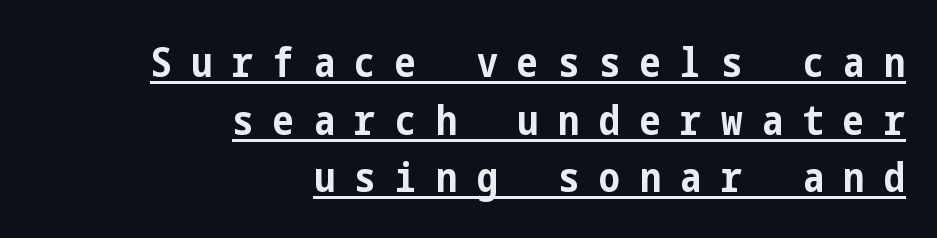
{"serif": "no", "italic": "no", "bold": "yes", "weight": "bold", "width": "condensed", "stroke_contrast": "low", "x_height": "medium", "underline": "yes", "align": "right", "line_spacing": "normal", "line_spacing_ratio": 1.37, "letter_spacing": "wide", "letter_spacing_em": 0.47, "glyph_px": 42}
